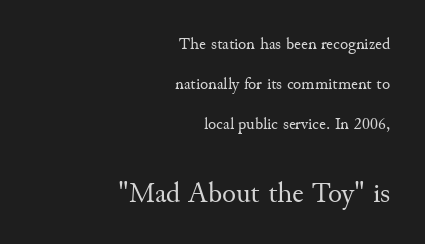
The image shows 29 px regular-weight serif type, upright; set right-aligned, loose line spacing (2.35x), normal letter spacing, not underlined; the second (bottom) block is 1.71x larger; medium stroke contrast and a small x-height.
